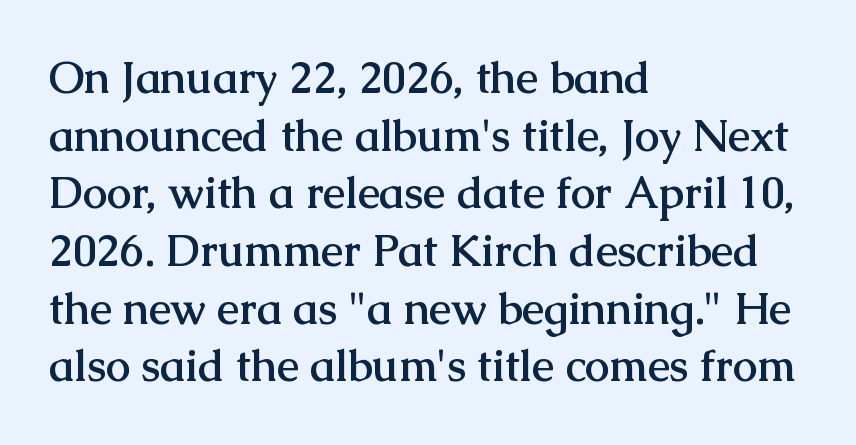
{"serif": "yes", "italic": "no", "bold": "yes", "weight": "semibold", "width": "normal", "stroke_contrast": "medium", "x_height": "medium", "monospaced": "no", "underline": "no", "align": "left", "line_spacing": "normal", "line_spacing_ratio": 1.31, "letter_spacing": "normal", "letter_spacing_em": 0.0, "glyph_px": 44}
